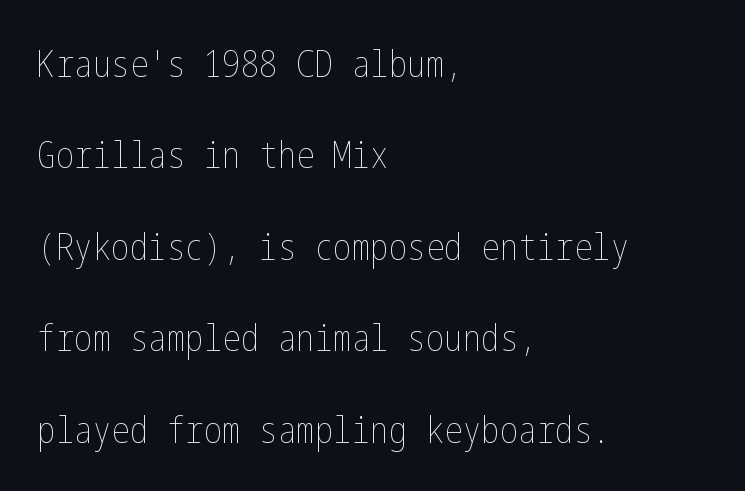
The image shows 37 px thin, condensed type, upright; set left-aligned, loose line spacing (2.47x), normal letter spacing, not underlined; low stroke contrast and a medium x-height.
